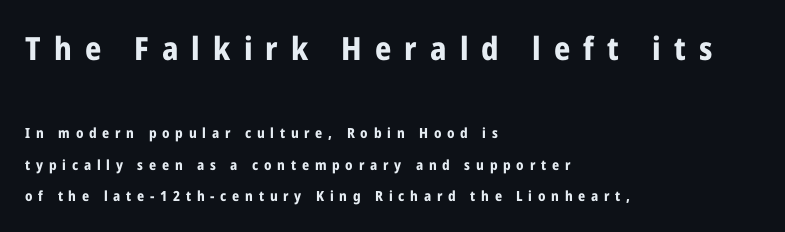
The image shows 32 px bold, condensed sans-serif type, upright; set left-aligned, loose line spacing (2.26x), unusually wide letter spacing (+0.41 em), not underlined; the first (top) block is 2.29x larger; low stroke contrast and a medium x-height.
